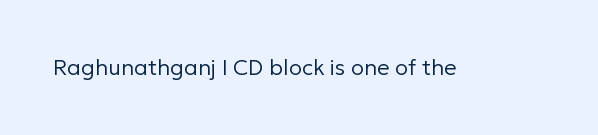
The space directly below the letters is spotless. Quick note: not italic, upright. The line texture is even and compact thanks to regular tracking. These glyphs show unthickened strokes, regular width or finer.
